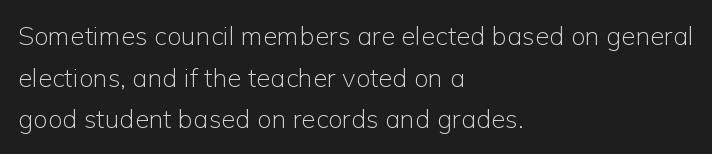
Rule under the text: the space is simply empty. One-word summary of the alignment: left. Stroke thickness stays within the range of a standard reading face or lighter. Rows of type keep a routine distance in the vertical direction. Ascenders rise straight up at ninety degrees. The tracking reads as untouched default to a designer's eye.
